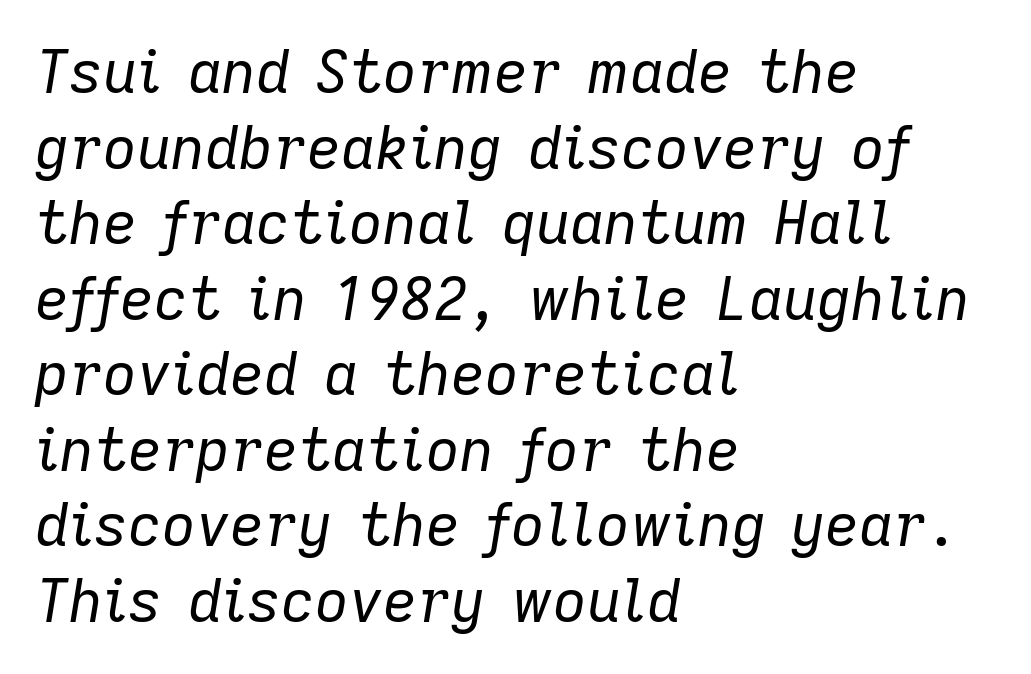
The image shows 59 px regular-weight type, italic (leaning right); set left-aligned, normal line spacing (1.28x), normal letter spacing, not underlined; low stroke contrast and a medium x-height.
